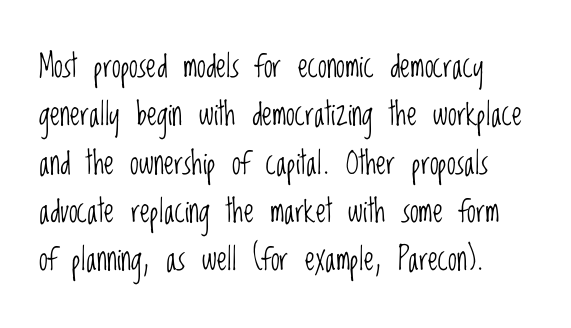
A typesetter would call this leading conventional body-copy spacing. The glyphs are unaccompanied by any horizontal stroke below them. Nobody touched the tracking dial on this one. These glyphs show unthickened strokes, regular width or finer. These lines were composed using upright roman letters. Is this a fixed-width face? No — the glyphs have proportional, varying widths.
